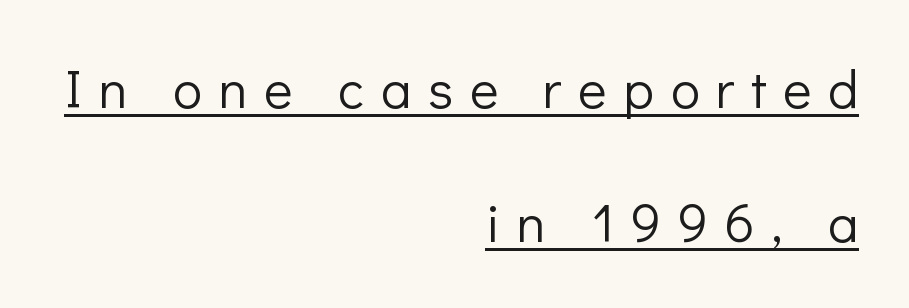
The image shows 54 px light sans-serif type, upright; set right-aligned, loose line spacing (2.48x), unusually wide letter spacing (+0.31 em), underlined; low stroke contrast and a medium x-height.
